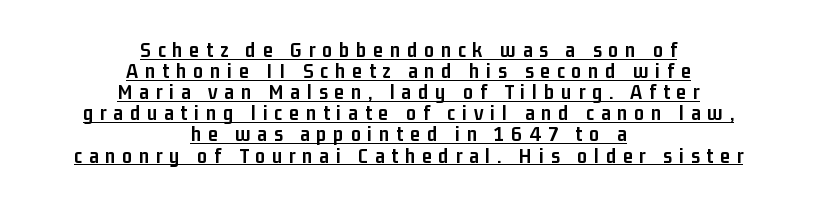
The image shows 22 px bold type, upright; set centered, tight line spacing (0.96x), unusually wide letter spacing (+0.31 em), underlined.
